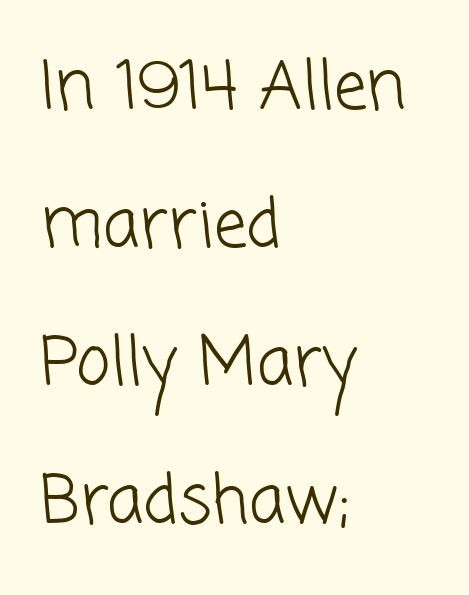
{"serif": "no", "bold": "no", "weight": "light", "width": "normal", "stroke_contrast": "low", "x_height": "medium", "monospaced": "no", "underline": "no", "align": "left", "line_spacing": "loose", "line_spacing_ratio": 2.09, "letter_spacing": "normal", "letter_spacing_em": 0.0, "glyph_px": 66}
